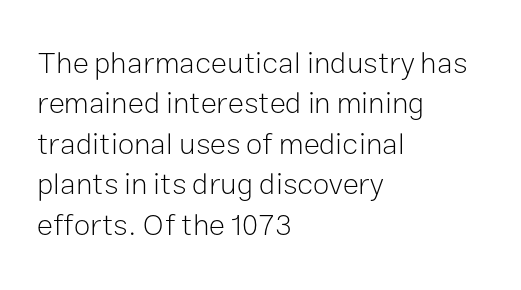
The passage shown is not bold in any degree. Upright lettering throughout. In terms of letterform style, serifs are entirely absent. Here the designer chose a conventional face with non-uniform glyph widths.
